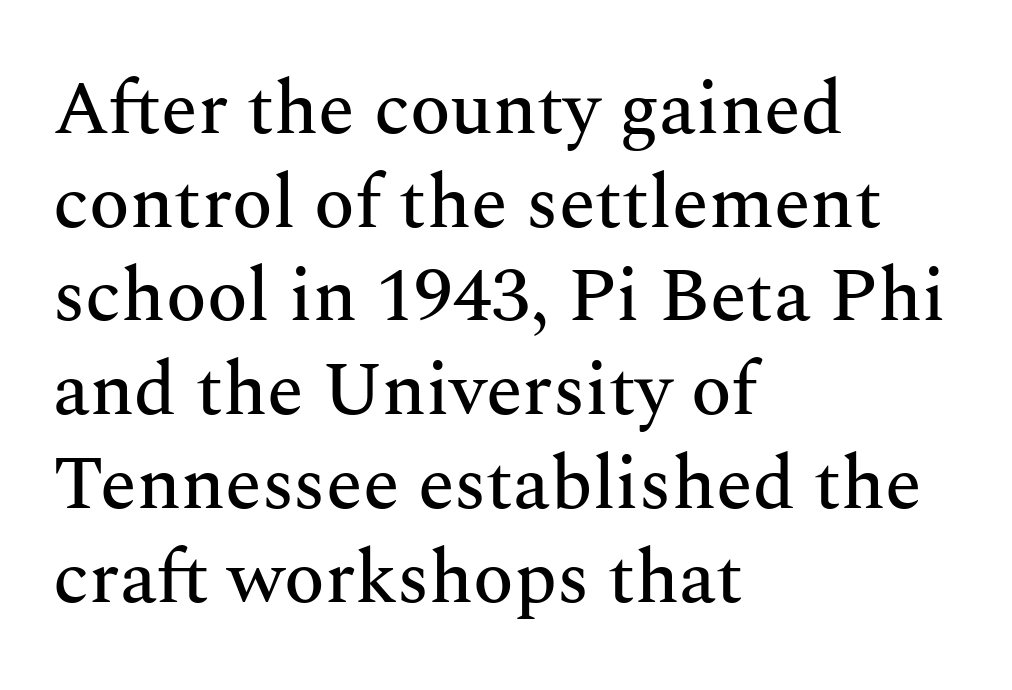
Q: Is the text italic (slanted)? A: No, it is upright.
Q: Is the typeface a serif or a sans-serif typeface? A: Serif.
Q: Is the text underlined? A: No.
Q: How is the paragraph aligned? A: Left-aligned.
Q: Is the spacing between letters normal or unusually wide? A: Normal.
Q: Is the spacing between lines tight, normal or loose? A: Normal.
Q: Width (condensed, normal, or wide)? A: Normal.
Q: Stroke contrast? A: Medium.
Q: x-height? A: Medium.
Q: Monospaced? A: No.
